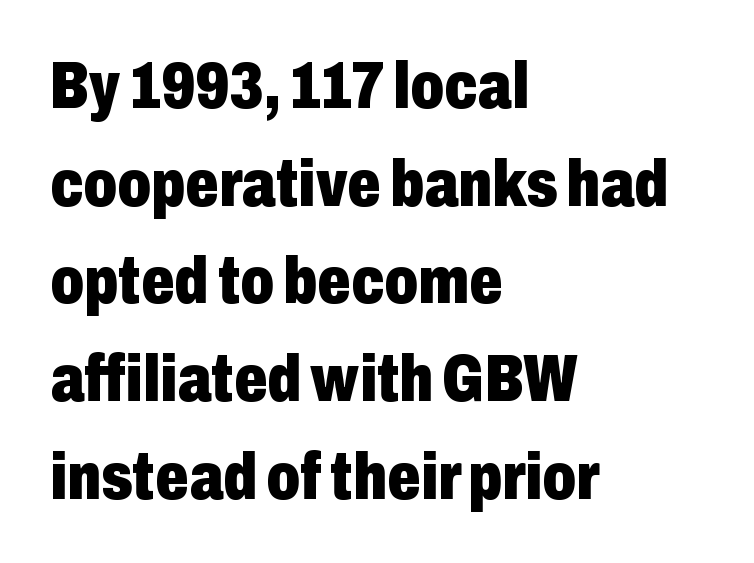
The image shows 66 px heavy, condensed sans-serif type, upright; set left-aligned, normal line spacing (1.48x), normal letter spacing, not underlined; low stroke contrast and a medium x-height.
